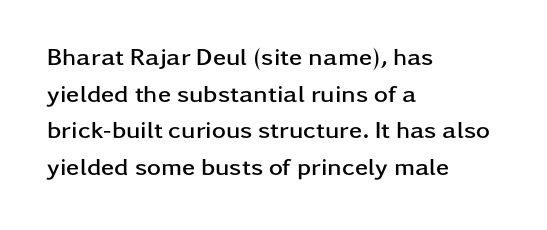
Q: Is the text bold? A: Yes.
Q: Is the text italic (slanted)? A: No, it is upright.
Q: Is the text underlined? A: No.
Q: How is the paragraph aligned? A: Left-aligned.
Q: Is the spacing between letters normal or unusually wide? A: Normal.
Q: Is the spacing between lines tight, normal or loose? A: Normal.
